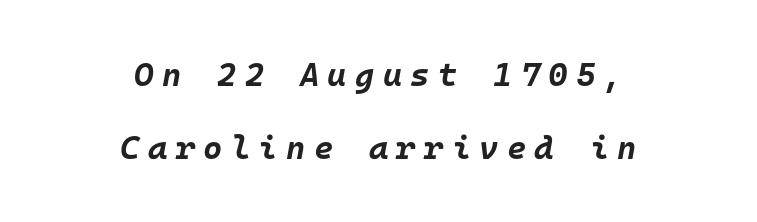
The image shows 33 px bold type, italic (leaning right), monospaced; set centered, loose line spacing (2.21x), unusually wide letter spacing (+0.25 em), not underlined; low stroke contrast and a large x-height.
